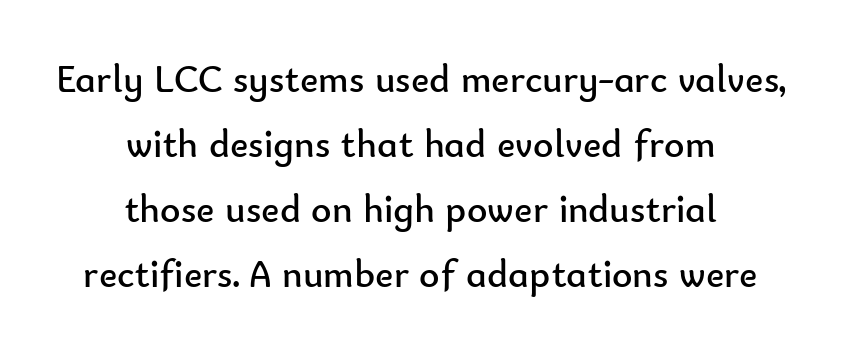
Q: Is the text bold? A: No.
Q: Is the text italic (slanted)? A: No, it is upright.
Q: Is the typeface a serif or a sans-serif typeface? A: Sans-serif.
Q: Is the text underlined? A: No.
Q: How is the paragraph aligned? A: Centered.
Q: Is the spacing between letters normal or unusually wide? A: Normal.
Q: Is the spacing between lines tight, normal or loose? A: Normal.
Q: Width (condensed, normal, or wide)? A: Normal.
Q: Stroke contrast? A: Low.
Q: x-height? A: Small.
Q: Monospaced? A: No.
